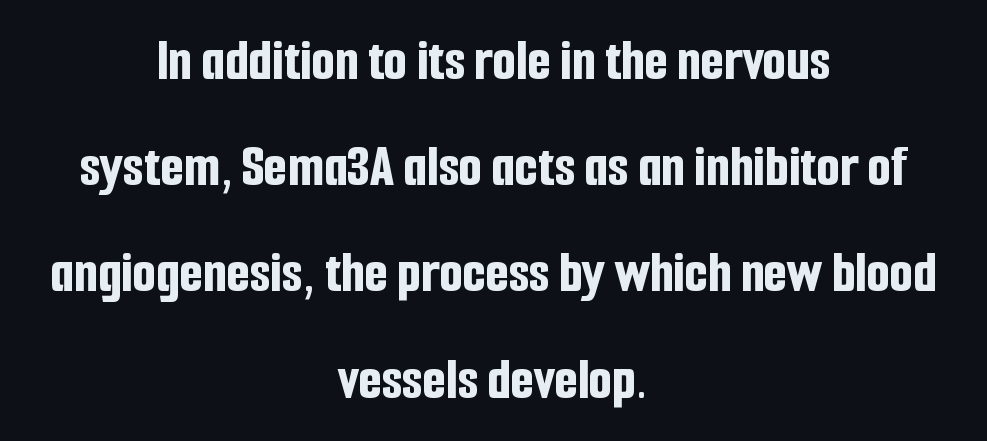
Q: Is the text bold? A: Yes.
Q: Is the text italic (slanted)? A: No, it is upright.
Q: Is the typeface a serif or a sans-serif typeface? A: Sans-serif.
Q: Is the text underlined? A: No.
Q: How is the paragraph aligned? A: Centered.
Q: Is the spacing between letters normal or unusually wide? A: Normal.
Q: Width (condensed, normal, or wide)? A: Condensed.
Q: Stroke contrast? A: Low.
Q: x-height? A: Medium.
Q: Monospaced? A: No.
